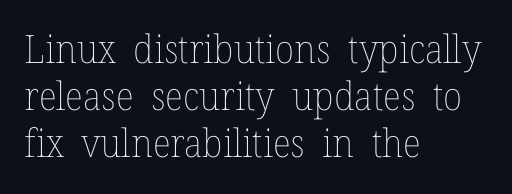
Every stem runs plumb, perpendicular to the baseline. Each letter keeps its own natural width here, so spacing adapts to shape. Type without underlining. Stems and bowls with no extra thickness — not bold. How are the letters spaced? Ordinarily, with no added tracking.
